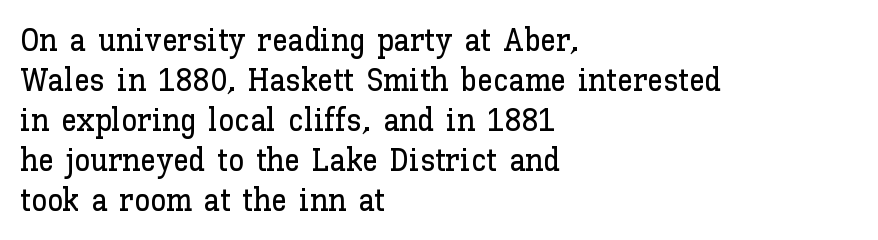
Spacing between characters is what you'd get straight out of the box. Horizontal alignment here is leftward, the default for most running prose. The specimen reads as upright at a glance. Whoever set this chose a conventional vertical rhythm. The space beneath each line is pristine and unruled. The passage shown is typed in a proportional face where columns would drift.
